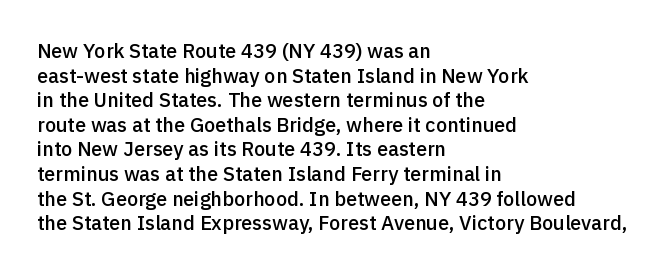
The image shows 20 px text type, upright; set left-aligned, line spacing 1.23x, normal letter spacing, not underlined.
